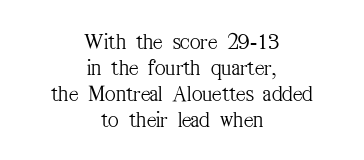
{"italic": "no", "bold": "no", "underline": "no", "align": "center", "line_spacing": "tight", "line_spacing_ratio": 1.13, "letter_spacing": "normal", "letter_spacing_em": 0.0, "glyph_px": 23}
